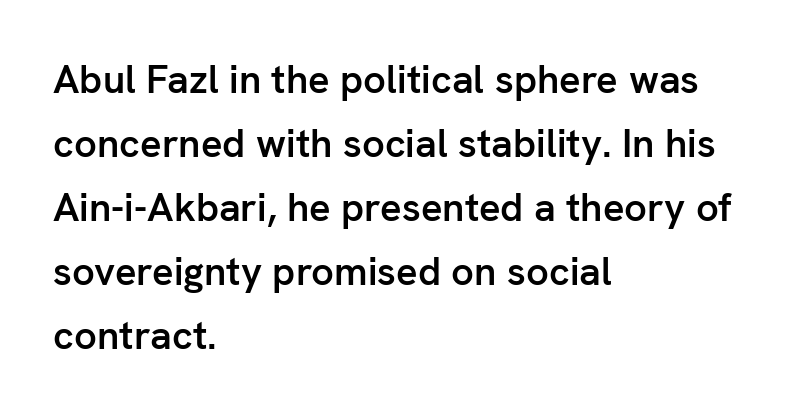
Q: Is the text bold? A: Semi-bold.
Q: Is the text italic (slanted)? A: No, it is upright.
Q: Is the typeface a serif or a sans-serif typeface? A: Sans-serif.
Q: Is the text underlined? A: No.
Q: How is the paragraph aligned? A: Left-aligned.
Q: Is the spacing between letters normal or unusually wide? A: Normal.
Q: Is the spacing between lines tight, normal or loose? A: Normal.
Q: Width (condensed, normal, or wide)? A: Normal.
Q: Stroke contrast? A: Low.
Q: x-height? A: Medium.
Q: Monospaced? A: No.
